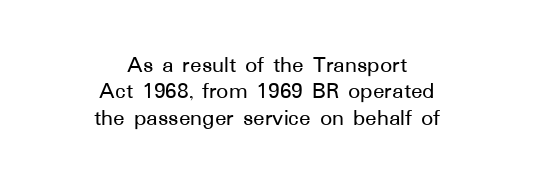
Q: Is the text italic (slanted)? A: No, it is upright.
Q: Is the text underlined? A: No.
Q: How is the paragraph aligned? A: Centered.
Q: Is the spacing between letters normal or unusually wide? A: Normal.
Q: Is the spacing between lines tight, normal or loose? A: Tight.
